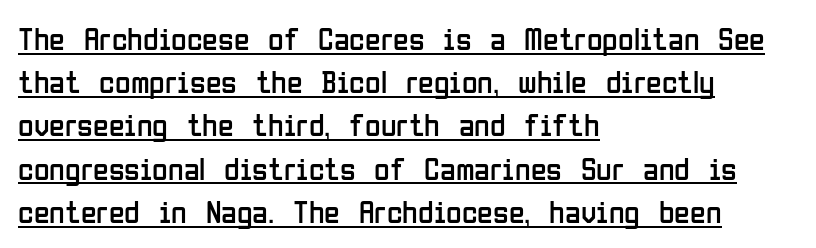
{"serif": "no", "italic": "no", "bold": "no", "weight": "regular", "width": "condensed", "stroke_contrast": "low", "x_height": "medium", "monospaced": "no", "underline": "yes", "align": "left", "line_spacing": "normal", "line_spacing_ratio": 1.35, "letter_spacing": "normal", "letter_spacing_em": 0.0, "glyph_px": 32}
